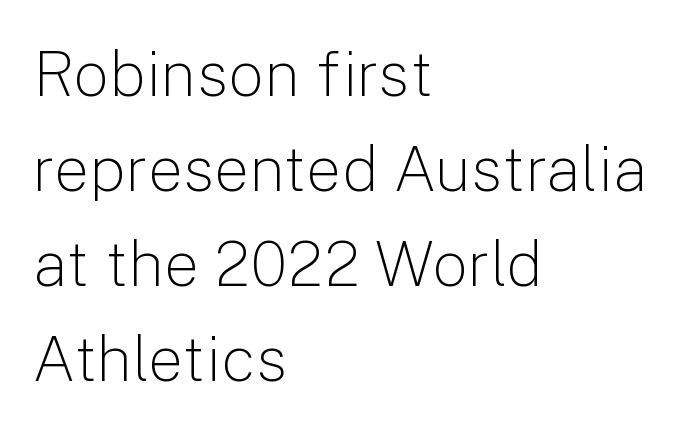
{"serif": "no", "italic": "no", "bold": "no", "weight": "light", "width": "normal", "stroke_contrast": "low", "x_height": "medium", "monospaced": "no", "underline": "no", "align": "left", "line_spacing": "normal", "line_spacing_ratio": 1.51, "letter_spacing": "normal", "letter_spacing_em": 0.0, "glyph_px": 63}
